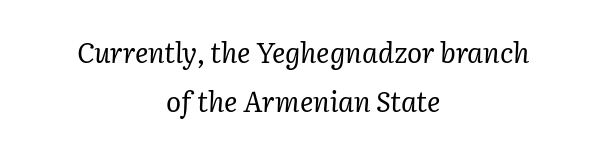
Q: Is the text bold? A: No.
Q: Is the text italic (slanted)? A: Yes, it leans right by about 2 degrees.
Q: Is the typeface a serif or a sans-serif typeface? A: Serif.
Q: Is the text underlined? A: No.
Q: How is the paragraph aligned? A: Centered.
Q: Is the spacing between letters normal or unusually wide? A: Normal.
Q: Width (condensed, normal, or wide)? A: Normal.
Q: Stroke contrast? A: Low.
Q: x-height? A: Medium.
Q: Monospaced? A: No.
